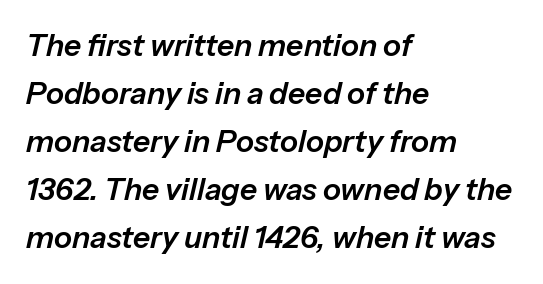
The image shows 30 px text type, italic (leaning right); set left-aligned, normal line spacing (1.6x), normal letter spacing, not underlined; low stroke contrast and a medium x-height.
